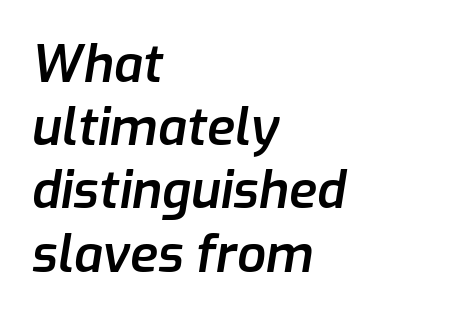
{"italic": "yes", "lean": "right", "slant_degrees": 9, "bold": "semi", "weight": "semibold", "width": "normal", "stroke_contrast": "low", "x_height": "medium", "monospaced": "no", "underline": "no", "align": "left", "line_spacing_ratio": 1.24, "letter_spacing": "normal", "letter_spacing_em": 0.0, "glyph_px": 51}
